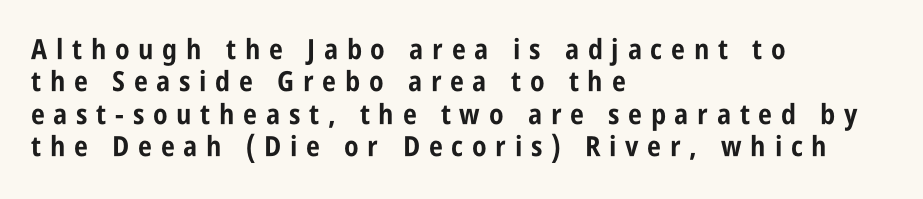
The face used here is proportionally spaced, like ordinary book or web type. The tracking jumps out immediately: characters are airy and widely separated. Each glyph is drawn with heavy, bold strokes. Does the type have serifs? No, each stem ends abruptly.
